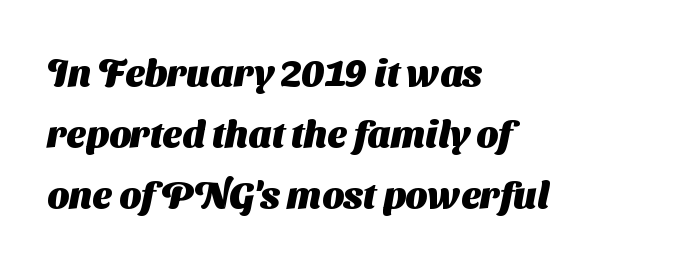
The image shows 38 px heavy sans-serif type; set left-aligned, normal line spacing (1.61x), normal letter spacing, not underlined; medium stroke contrast and a medium x-height.
